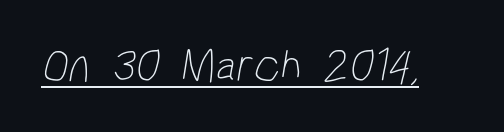
Q: Is the text bold? A: No.
Q: Is the typeface a serif or a sans-serif typeface? A: Sans-serif.
Q: Is the text underlined? A: Yes.
Q: Is the spacing between letters normal or unusually wide? A: Normal.
Q: Width (condensed, normal, or wide)? A: Condensed.
Q: Stroke contrast? A: Low.
Q: x-height? A: Medium.
Q: Monospaced? A: No.
